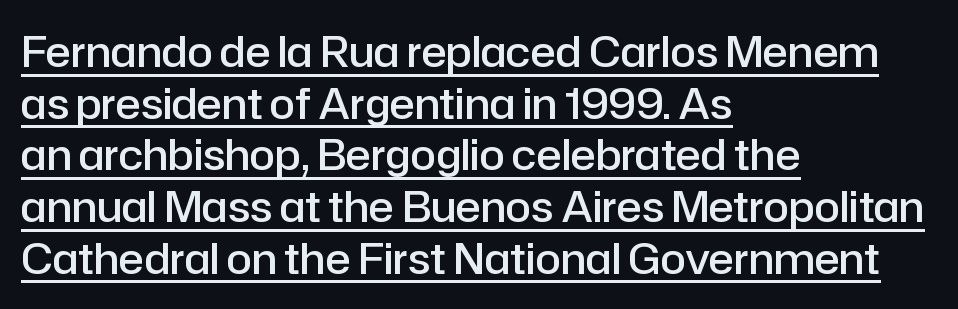
Q: Is the text bold? A: Semi-bold.
Q: Is the text italic (slanted)? A: No, it is upright.
Q: Is the typeface a serif or a sans-serif typeface? A: Sans-serif.
Q: Is the text underlined? A: Yes.
Q: How is the paragraph aligned? A: Left-aligned.
Q: Is the spacing between letters normal or unusually wide? A: Normal.
Q: Width (condensed, normal, or wide)? A: Normal.
Q: Stroke contrast? A: Low.
Q: x-height? A: Medium.
Q: Monospaced? A: No.
